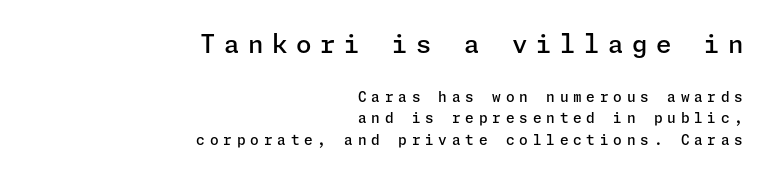
Vertical spacing — default. Here the first block reads like a headline and the second like body copy. Between one letter and the next there's a generous, obvious gap. Weight: semibold (demi).
